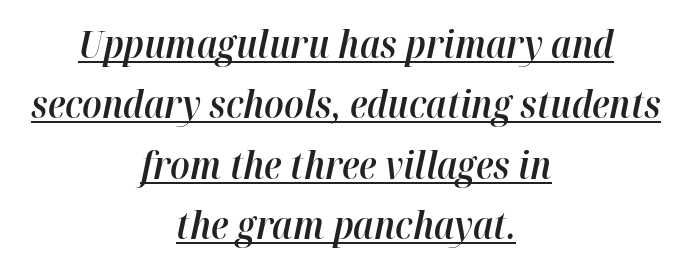
The image shows 38 px semibold type, italic (leaning right); set centered, normal line spacing (1.59x), normal letter spacing, underlined; high stroke contrast and a medium x-height.
